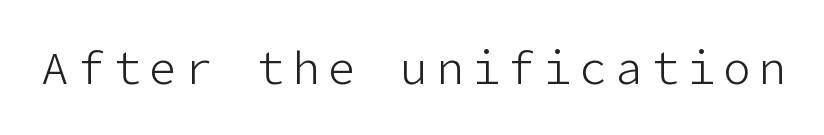
Letterform terminals end flat and unadorned throughout the passage. Descender tails drop into unmarked territory. Think standard paragraph weight, or any step lighter than that. Posture: upright roman.
